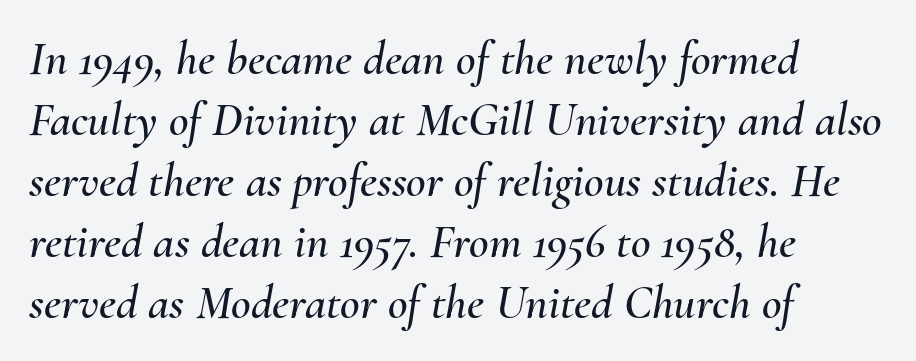
{"italic": "yes", "lean": "right", "slant_degrees": 10, "width": "normal", "stroke_contrast": "medium", "x_height": "small", "monospaced": "no", "underline": "no", "align": "left", "line_spacing": "normal", "line_spacing_ratio": 1.27, "letter_spacing": "normal", "letter_spacing_em": 0.0, "glyph_px": 48}
